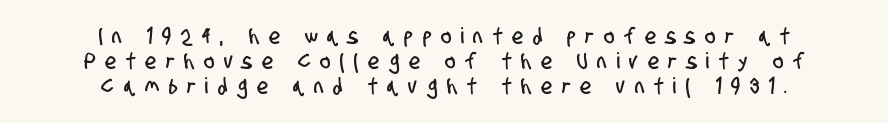
These lines are centered, leaving both edges ragged. Each word looks stretched out because of the extra space between its letters. The words here are not underlined. Reading down the column, the eye jumps only a short way to each next line.
